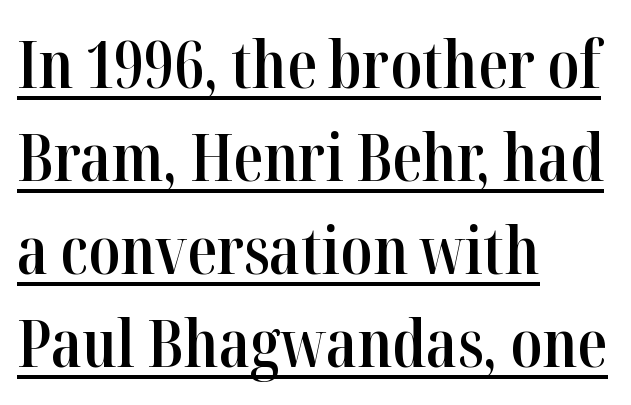
Q: Is the text bold? A: Semi-bold.
Q: Is the text italic (slanted)? A: No, it is upright.
Q: Is the typeface a serif or a sans-serif typeface? A: Serif.
Q: Is the text underlined? A: Yes.
Q: How is the paragraph aligned? A: Left-aligned.
Q: Is the spacing between letters normal or unusually wide? A: Normal.
Q: Is the spacing between lines tight, normal or loose? A: Normal.
Q: Width (condensed, normal, or wide)? A: Condensed.
Q: Stroke contrast? A: High.
Q: x-height? A: Medium.
Q: Monospaced? A: No.
